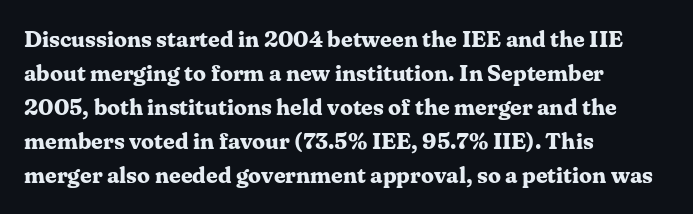
The strip under each line holds only bare page. How are the letters spaced? Ordinarily, with no added tracking. Line spacing here is normal. This rendering uses left alignment, leaving the right contour irregular. When letters stand straight like this, we call the style roman or upright. The rendering uses a bold face; every stroke is thick and dark.
